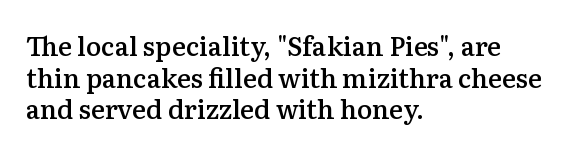
{"italic": "no", "bold": "semi", "underline": "no", "align": "left", "line_spacing_ratio": 1.22, "letter_spacing": "normal", "letter_spacing_em": 0.0, "glyph_px": 26}
